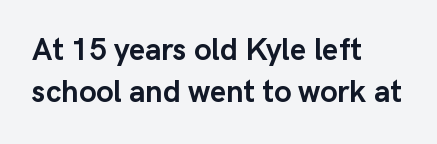
The image shows 31 px semibold sans-serif type, upright; set left-aligned, normal line spacing (1.35x), normal letter spacing, not underlined; low stroke contrast and a medium x-height.
